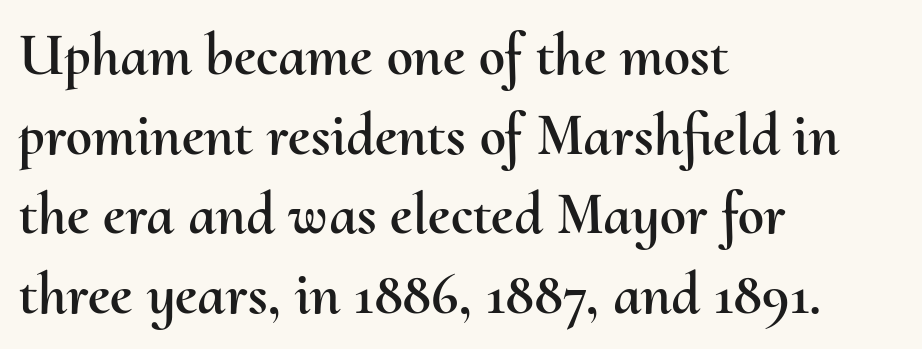
This is the regular roman posture of the typeface. The passage shown is not underscored anywhere. The passage shown is typed in a proportional face where columns would drift. Vertically, the passage feels balanced, rows spaced as you'd expect. How are the letters spaced? Ordinarily, with no added tracking. Leftover space on each line is placed entirely after the last word.
